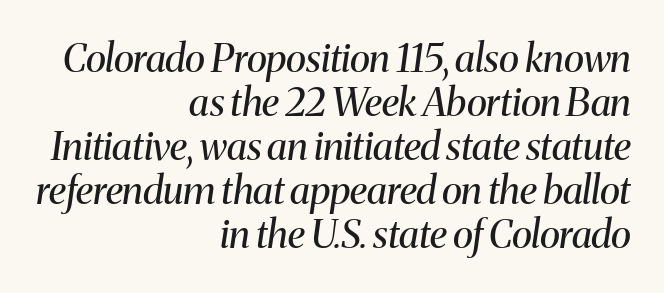
Quick note: underline off. One-word summary of the alignment: right. Here the designer chose a conventional face with non-uniform glyph widths. The gaps between neighbouring characters are ordinary and unremarkable. Summary of weight: not heavy and not bold.
